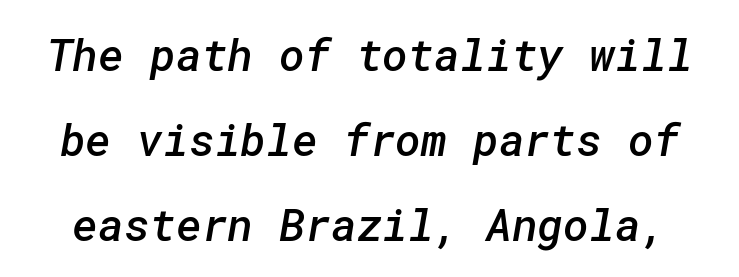
Each letter's strokes conclude bluntly, with no projecting serifs. Quick note: underline off. Does the leading feel generous? Absolutely, it's lavish. Nobody touched the tracking dial on this one. Every letter is mildly thick-stroked: semibold rather than bold.
